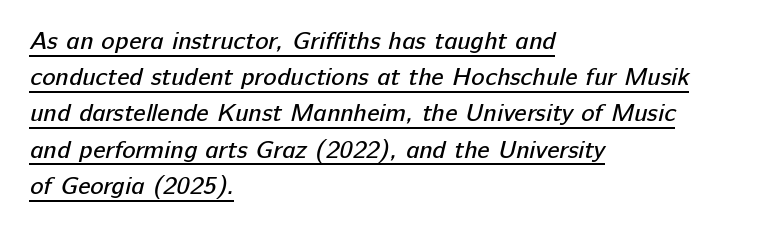
Q: Is the text bold? A: No.
Q: Is the text underlined? A: Yes.
Q: How is the paragraph aligned? A: Left-aligned.
Q: Is the spacing between letters normal or unusually wide? A: Normal.
Q: Is the spacing between lines tight, normal or loose? A: Normal.
